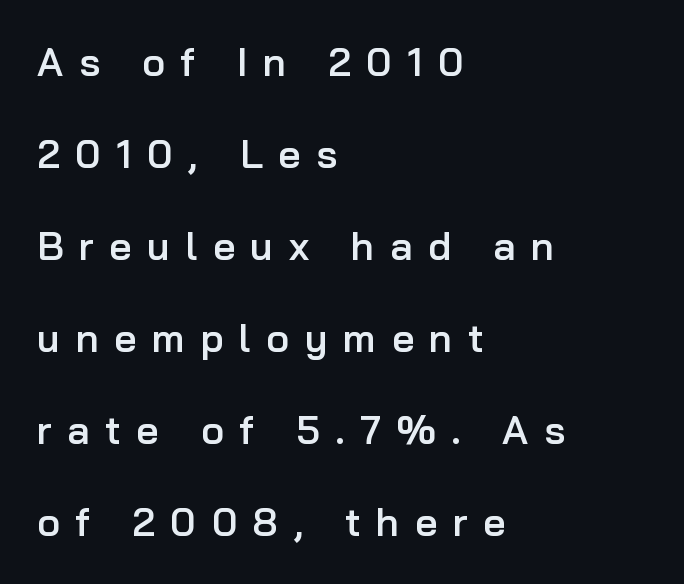
{"serif": "no", "italic": "no", "bold": "semi", "weight": "semibold", "width": "normal", "stroke_contrast": "low", "x_height": "medium", "monospaced": "no", "underline": "no", "align": "left", "line_spacing": "loose", "line_spacing_ratio": 2.36, "letter_spacing": "wide", "letter_spacing_em": 0.4, "glyph_px": 39}
